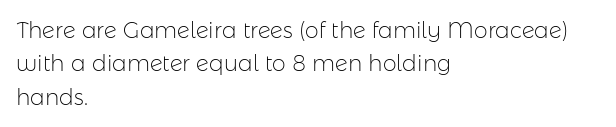
Summary of vertical rhythm: regular, with standard interline spacing. No extra ink here — the face is not bold. Quick note: not italic, upright. Horizontal alignment here is leftward, the default for most running prose.
